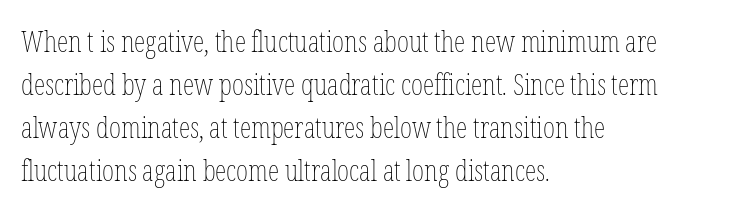
The image shows 29 px thin, condensed type, upright; set left-aligned, normal line spacing (1.48x), normal letter spacing, not underlined; low stroke contrast and a medium x-height.
